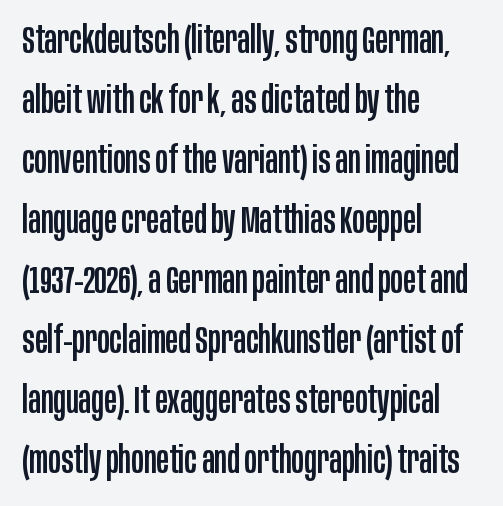
Q: Is the text italic (slanted)? A: No, it is upright.
Q: Is the typeface a serif or a sans-serif typeface? A: Sans-serif.
Q: Is the text underlined? A: No.
Q: How is the paragraph aligned? A: Left-aligned.
Q: Is the spacing between letters normal or unusually wide? A: Normal.
Q: Is the spacing between lines tight, normal or loose? A: Normal.
Q: Width (condensed, normal, or wide)? A: Condensed.
Q: Stroke contrast? A: Low.
Q: x-height? A: Large.
Q: Monospaced? A: No.
